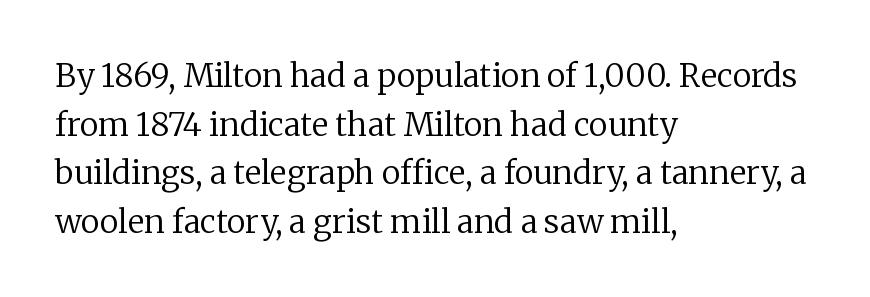
The image shows 32 px regular-weight serif type, upright; set left-aligned, normal line spacing (1.52x), normal letter spacing, not underlined; low stroke contrast and a medium x-height.
